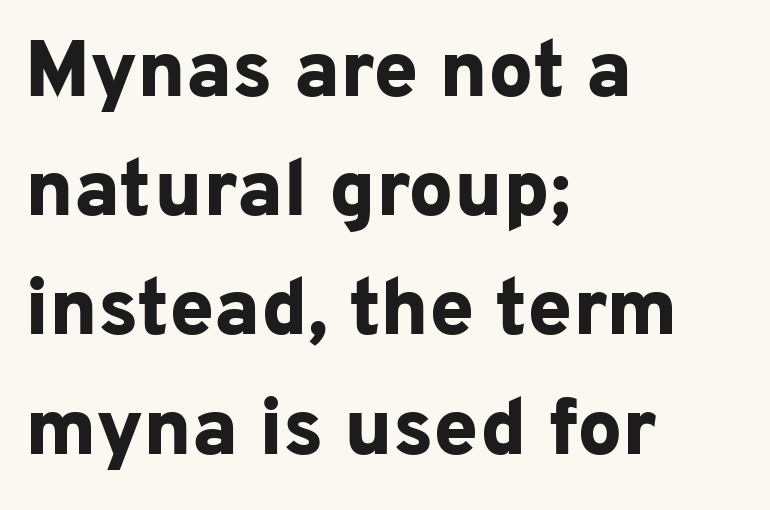
The image shows 80 px bold sans-serif type, upright; set left-aligned, normal line spacing (1.49x), normal letter spacing, not underlined; low stroke contrast and a medium x-height.
